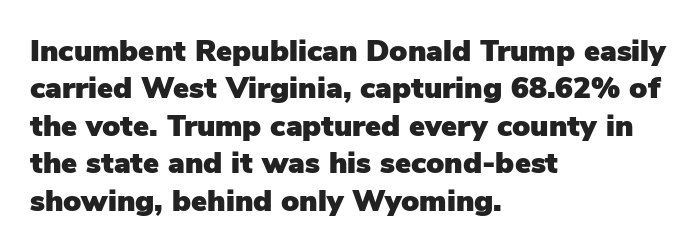
Q: Is the text italic (slanted)? A: No, it is upright.
Q: Is the typeface a serif or a sans-serif typeface? A: Sans-serif.
Q: Is the text underlined? A: No.
Q: How is the paragraph aligned? A: Left-aligned.
Q: Is the spacing between letters normal or unusually wide? A: Normal.
Q: Is the spacing between lines tight, normal or loose? A: Normal.
Q: Width (condensed, normal, or wide)? A: Normal.
Q: Stroke contrast? A: Low.
Q: x-height? A: Medium.
Q: Monospaced? A: No.
